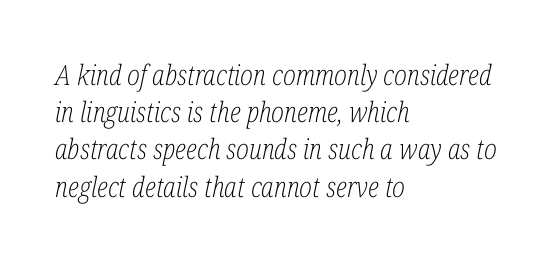
The image shows 28 px light, condensed serif type, italic (leaning right); set left-aligned, normal line spacing (1.33x), normal letter spacing, not underlined; low stroke contrast and a medium x-height.
